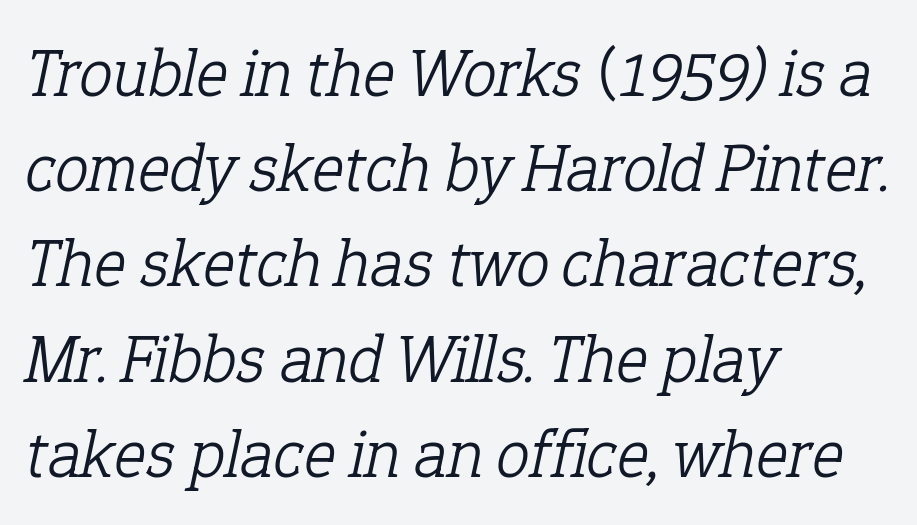
{"serif": "yes", "italic": "yes", "lean": "right", "slant_degrees": 12, "bold": "no", "weight": "light", "width": "normal", "stroke_contrast": "low", "x_height": "medium", "monospaced": "no", "underline": "no", "align": "left", "line_spacing": "normal", "line_spacing_ratio": 1.4, "letter_spacing": "normal", "letter_spacing_em": 0.0, "glyph_px": 68}
